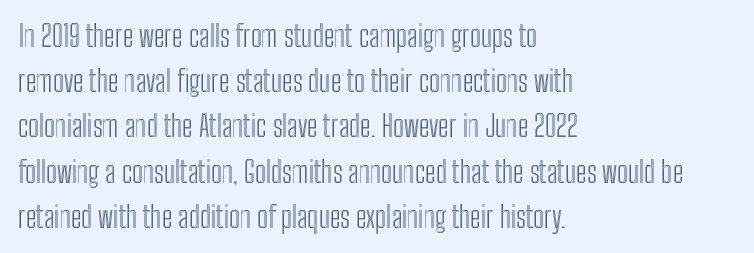
The image shows 29 px condensed type, upright; set left-aligned, normal line spacing (1.56x), normal letter spacing, not underlined; a medium x-height.
